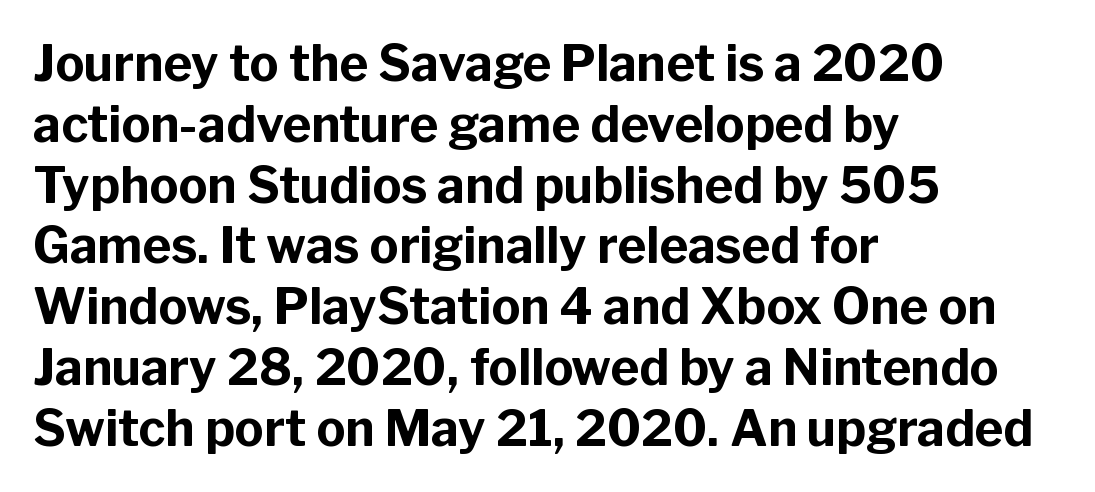
{"serif": "no", "italic": "no", "bold": "yes", "weight": "bold", "width": "normal", "stroke_contrast": "low", "x_height": "medium", "monospaced": "no", "underline": "no", "align": "left", "line_spacing_ratio": 1.24, "letter_spacing": "normal", "letter_spacing_em": 0.0, "glyph_px": 49}
